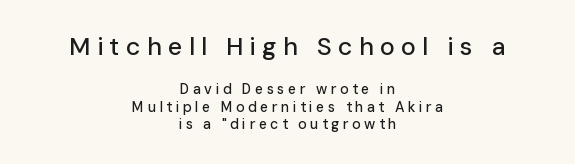
{"italic": "no", "underline": "no", "align": "center", "line_spacing_ratio": 1.22, "letter_spacing": "wide", "letter_spacing_em": 0.25, "larger_block": "first", "size_ratio": 1.79, "glyph_px": 25}
